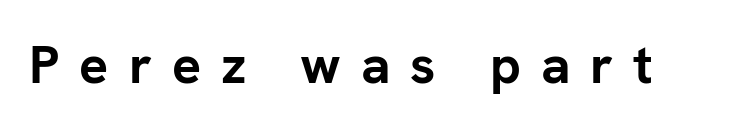
The passage shown is not underscored anywhere. Unlike a traditional serif, this face leaves its strokes unadorned. Notice how the stems are strictly vertical — no italics here. I'd describe the lettering as bold — thick and assertive. Is this a fixed-width face? No — the glyphs have proportional, varying widths. This rendering widens character spacing well past its baseline value.
